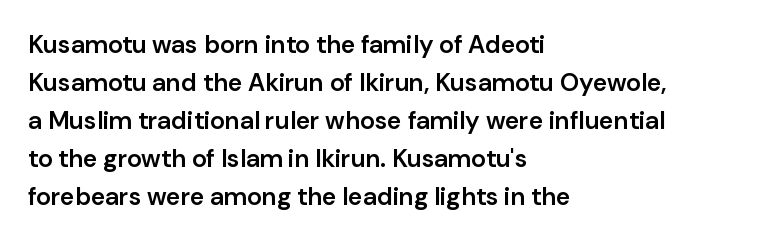
Q: Is the text bold? A: Semi-bold.
Q: Is the text italic (slanted)? A: No, it is upright.
Q: Is the text underlined? A: No.
Q: How is the paragraph aligned? A: Left-aligned.
Q: Is the spacing between letters normal or unusually wide? A: Normal.
Q: Is the spacing between lines tight, normal or loose? A: Normal.
